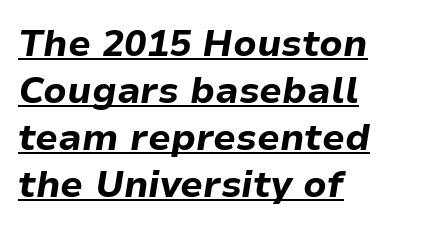
The compositor pushed each line to the left boundary. Successive baselines arrive at the customary interval. These lines were composed using italics. Character widths vary here, with narrow letters taking less room than wide ones. The specimen includes a rule beneath the text block's lines. Observe the ordinary spacing: letters are neighbours, not strangers.
